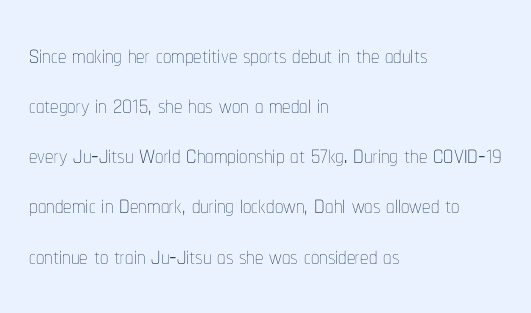
Q: Is the text bold? A: No.
Q: Is the text italic (slanted)? A: No, it is upright.
Q: Is the text underlined? A: No.
Q: How is the paragraph aligned? A: Left-aligned.
Q: Is the spacing between letters normal or unusually wide? A: Normal.
Q: Is the spacing between lines tight, normal or loose? A: Normal.
Q: Width (condensed, normal, or wide)? A: Condensed.
Q: Stroke contrast? A: Low.
Q: x-height? A: Medium.
Q: Monospaced? A: No.
